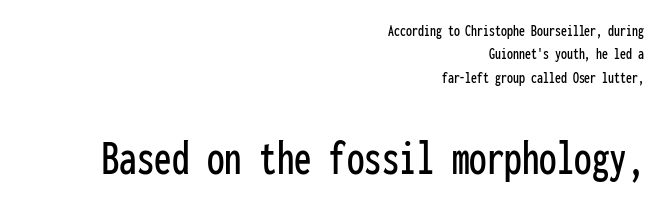
The image shows 50 px condensed sans-serif type, upright, monospaced; set right-aligned, normal line spacing (1.38x), normal letter spacing, not underlined; the second (bottom) block is 2.94x larger; low stroke contrast and a medium x-height.
